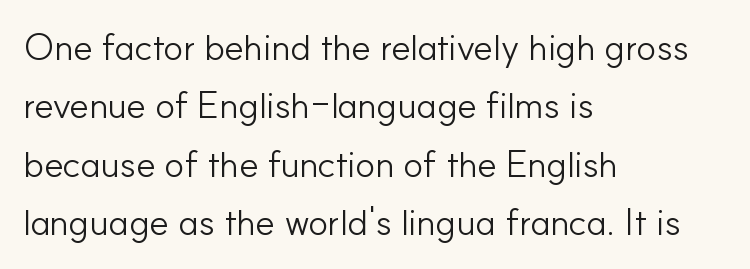
The image shows 37 px light sans-serif type, upright; set left-aligned, normal line spacing (1.58x), normal letter spacing, not underlined; low stroke contrast and a small x-height.
